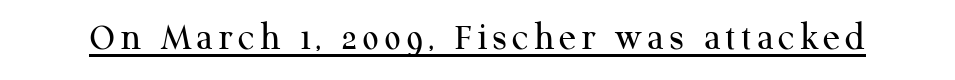
The characters display serif detailing at their extremities. This is underlined copy, the kind a proofreader might mark for attention. The letters stand straight up with perfectly vertical stems. Character widths vary here, with narrow letters taking less room than wide ones. A quiet, ordinary-to-light weight characterises the typeface.
